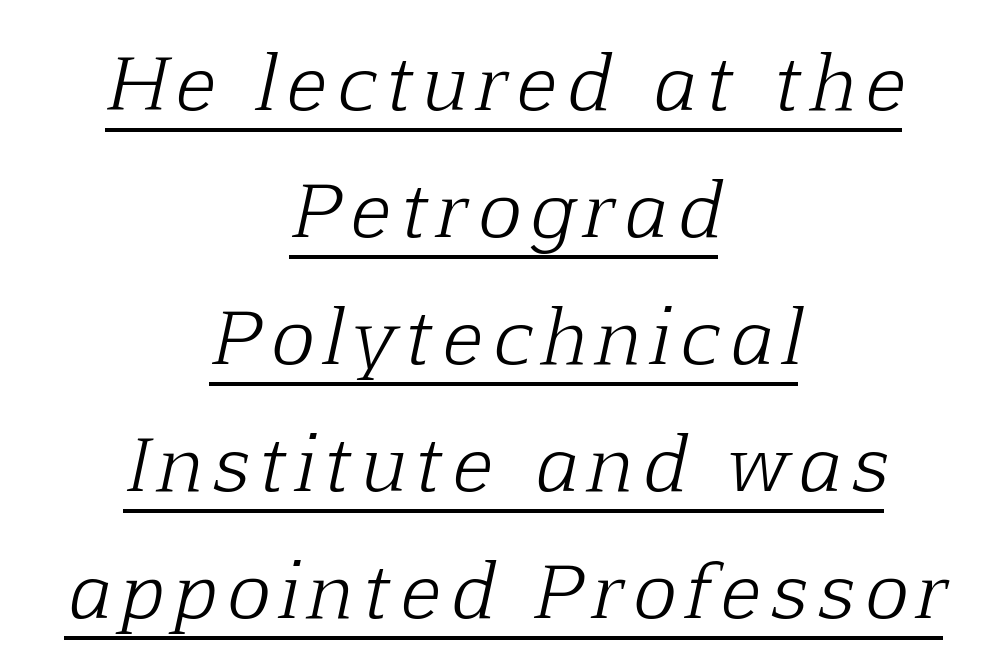
{"serif": "yes", "italic": "yes", "lean": "right", "slant_degrees": 12, "bold": "no", "weight": "light", "width": "normal", "stroke_contrast": "low", "x_height": "medium", "monospaced": "no", "underline": "yes", "align": "center", "line_spacing_ratio": 1.74, "glyph_px": 73}
